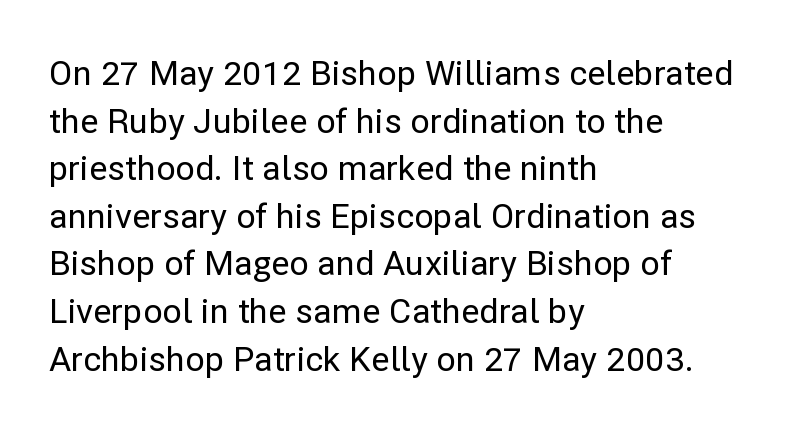
{"serif": "no", "italic": "no", "width": "normal", "stroke_contrast": "low", "x_height": "medium", "monospaced": "no", "underline": "no", "align": "left", "line_spacing": "normal", "line_spacing_ratio": 1.4, "letter_spacing": "normal", "letter_spacing_em": 0.0, "glyph_px": 34}
